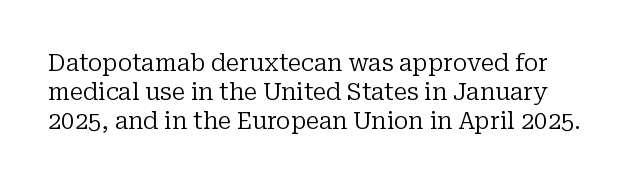
Q: Is the text bold? A: No.
Q: Is the text italic (slanted)? A: No, it is upright.
Q: Is the text underlined? A: No.
Q: Is the spacing between letters normal or unusually wide? A: Normal.
